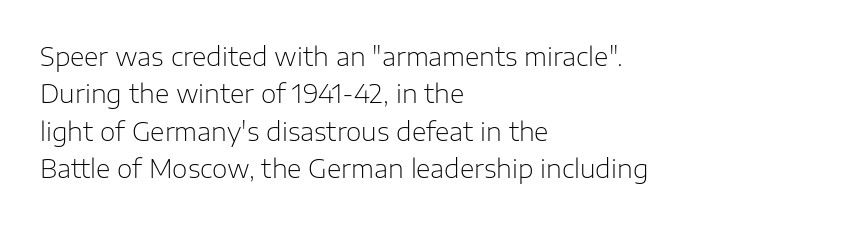
Q: Is the text bold? A: No.
Q: Is the text italic (slanted)? A: No, it is upright.
Q: Is the text underlined? A: No.
Q: How is the paragraph aligned? A: Left-aligned.
Q: Is the spacing between letters normal or unusually wide? A: Normal.
Q: Is the spacing between lines tight, normal or loose? A: Normal.
